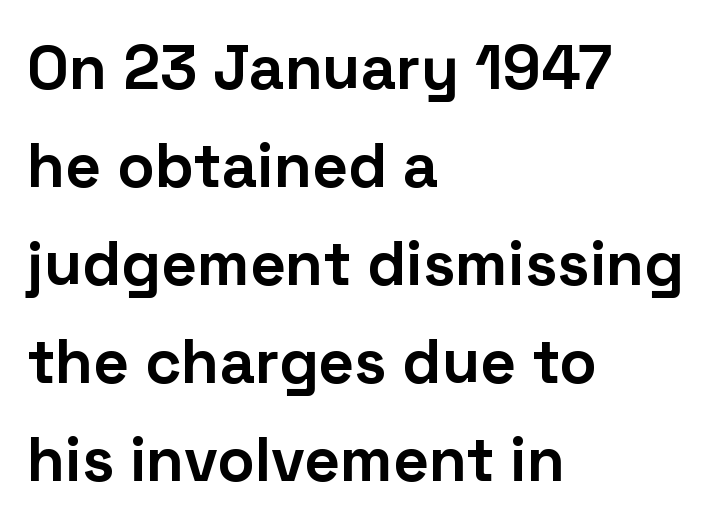
The image shows 62 px bold sans-serif type, upright; set left-aligned, normal line spacing (1.58x), normal letter spacing, not underlined; low stroke contrast and a medium x-height.
